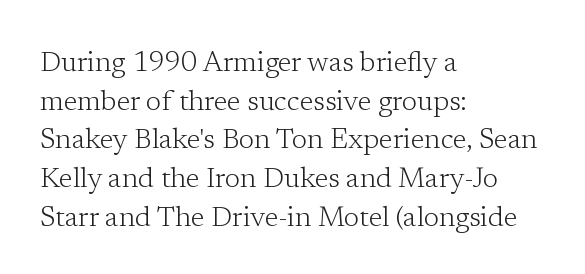
Q: Is the text bold? A: No.
Q: Is the text italic (slanted)? A: No, it is upright.
Q: Is the typeface a serif or a sans-serif typeface? A: Serif.
Q: Is the text underlined? A: No.
Q: How is the paragraph aligned? A: Left-aligned.
Q: Is the spacing between letters normal or unusually wide? A: Normal.
Q: Is the spacing between lines tight, normal or loose? A: Normal.
Q: Width (condensed, normal, or wide)? A: Normal.
Q: Stroke contrast? A: Low.
Q: x-height? A: Medium.
Q: Monospaced? A: No.
